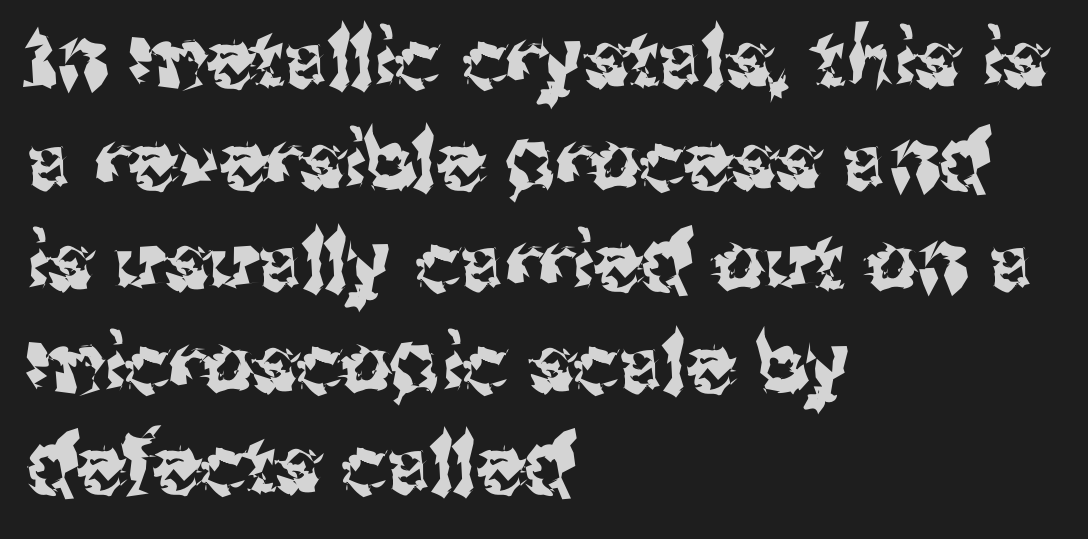
These lines are rendered in a variable-pitch font. Students, observe: this is what conventionally led text looks like. Note: no serifs on the glyphs. The rendering anchors every line to the left-hand side. Descender tails drop into unmarked territory.
